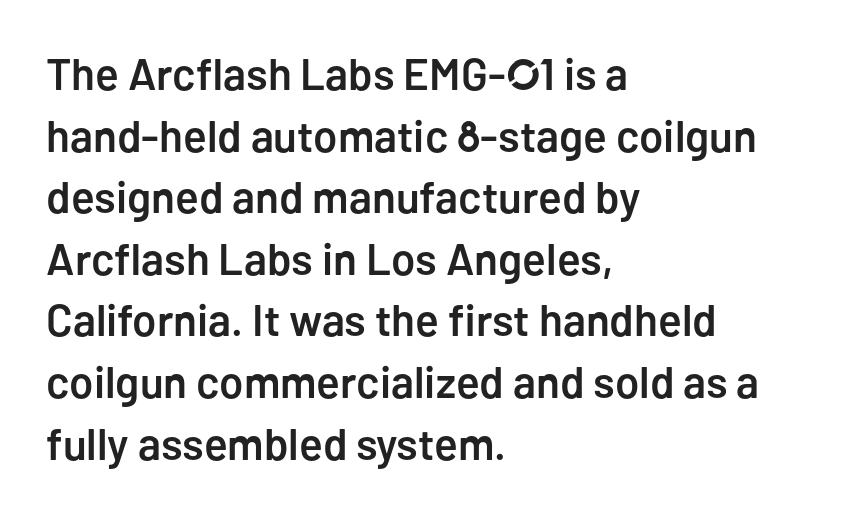
The image shows 44 px semibold sans-serif type, upright; set left-aligned, normal line spacing (1.4x), normal letter spacing, not underlined; low stroke contrast and a medium x-height.
